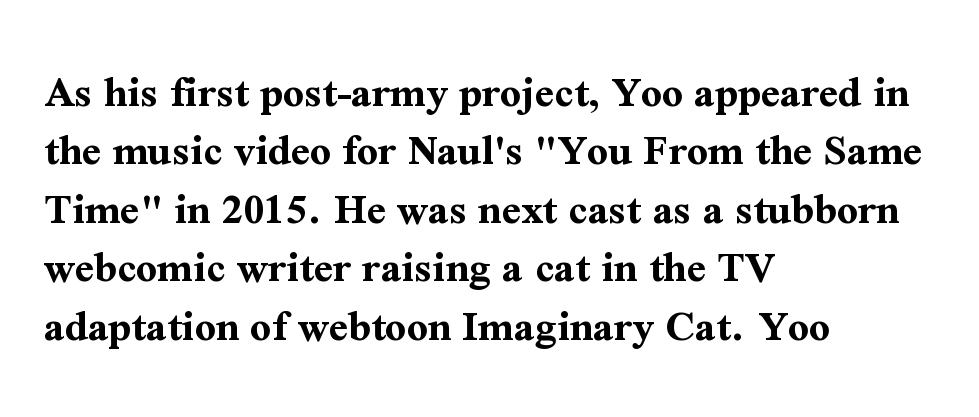
{"serif": "yes", "italic": "no", "bold": "yes", "weight": "bold", "width": "normal", "stroke_contrast": "medium", "x_height": "medium", "monospaced": "no", "underline": "no", "align": "left", "line_spacing": "normal", "line_spacing_ratio": 1.27, "letter_spacing": "normal", "letter_spacing_em": 0.0, "glyph_px": 46}
